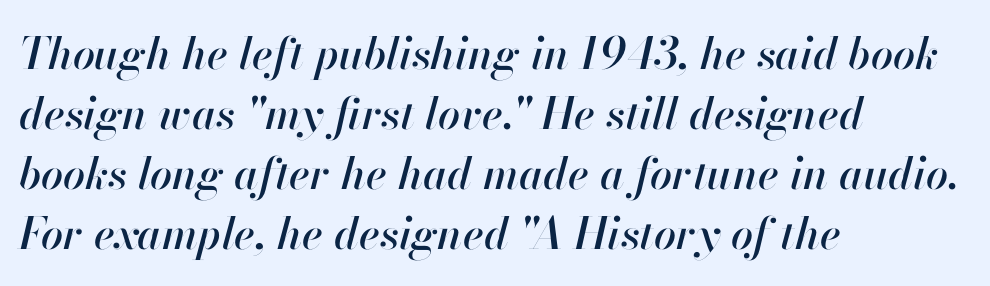
The image shows 44 px text type, italic (leaning right); set left-aligned, normal line spacing (1.36x), normal letter spacing, not underlined; high stroke contrast and a small x-height.
